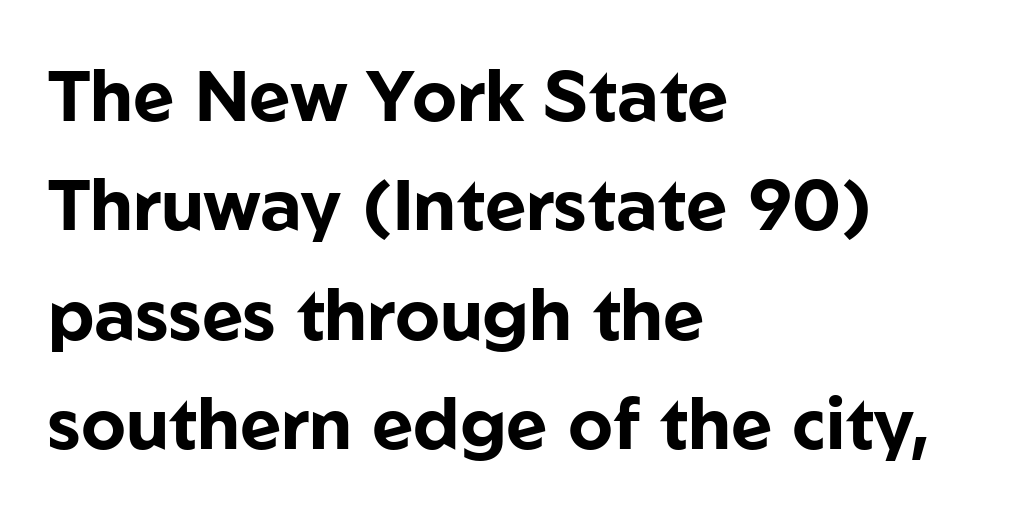
Q: Is the text bold? A: Yes.
Q: Is the text italic (slanted)? A: No, it is upright.
Q: Is the typeface a serif or a sans-serif typeface? A: Sans-serif.
Q: Is the text underlined? A: No.
Q: How is the paragraph aligned? A: Left-aligned.
Q: Is the spacing between letters normal or unusually wide? A: Normal.
Q: Is the spacing between lines tight, normal or loose? A: Normal.
Q: Width (condensed, normal, or wide)? A: Normal.
Q: Stroke contrast? A: Low.
Q: x-height? A: Medium.
Q: Monospaced? A: No.
